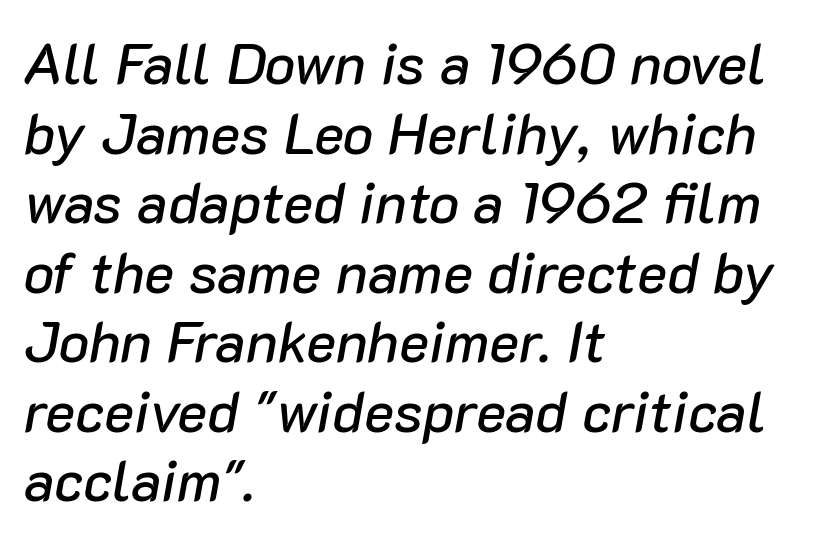
The image shows 57 px text type, italic (leaning right); set left-aligned, line spacing 1.22x, normal letter spacing, not underlined; low stroke contrast and a medium x-height.
